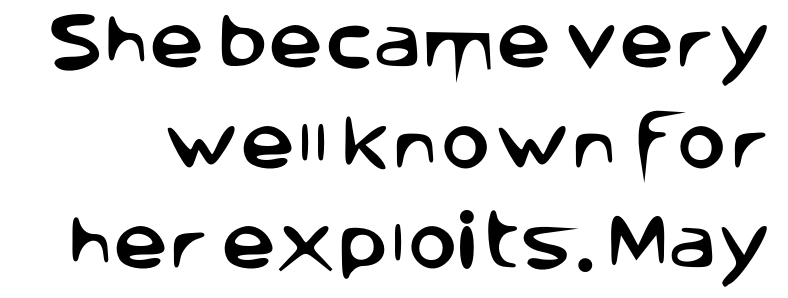
Q: Is the text italic (slanted)? A: No, it is upright.
Q: Is the typeface a serif or a sans-serif typeface? A: Sans-serif.
Q: Is the text underlined? A: No.
Q: Is the spacing between letters normal or unusually wide? A: Normal.
Q: Is the spacing between lines tight, normal or loose? A: Normal.
Q: Width (condensed, normal, or wide)? A: Normal.
Q: Stroke contrast? A: Low.
Q: x-height? A: Large.
Q: Monospaced? A: No.
